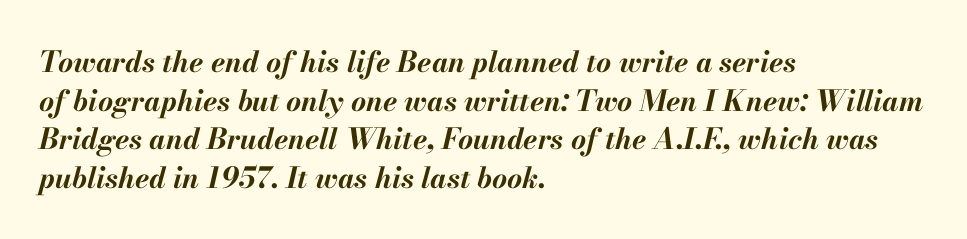
A typesetter would mark this as italic. Underlining? Definitely not there. These lines are set flush left with a ragged right edge. Do the characters align in a grid? No, the font is proportional. Inter-character spacing is left at the font's built-in metrics.
